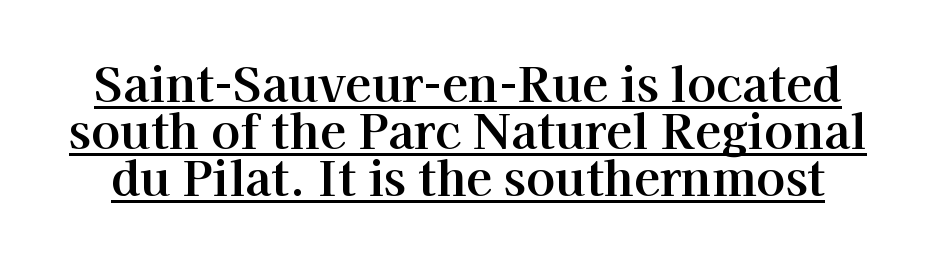
Q: Is the text bold? A: Yes.
Q: Is the text italic (slanted)? A: No, it is upright.
Q: Is the typeface a serif or a sans-serif typeface? A: Serif.
Q: Is the text underlined? A: Yes.
Q: Is the spacing between letters normal or unusually wide? A: Normal.
Q: Is the spacing between lines tight, normal or loose? A: Tight.
Q: Width (condensed, normal, or wide)? A: Normal.
Q: Stroke contrast? A: High.
Q: x-height? A: Medium.
Q: Monospaced? A: No.
